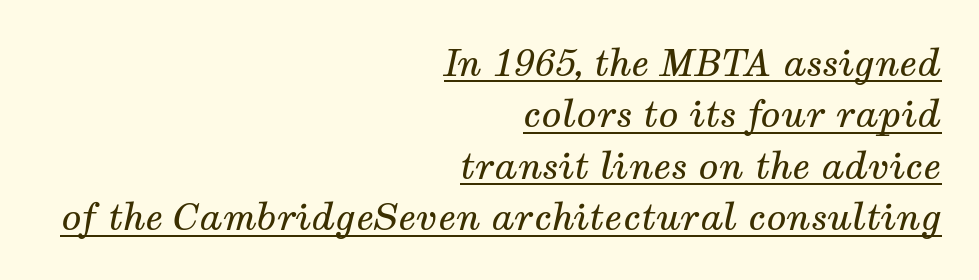
Emphasis is given by a line drawn under the lettering. Classification — serif. Regular leading. The paragraph shown leans on its right margin.
